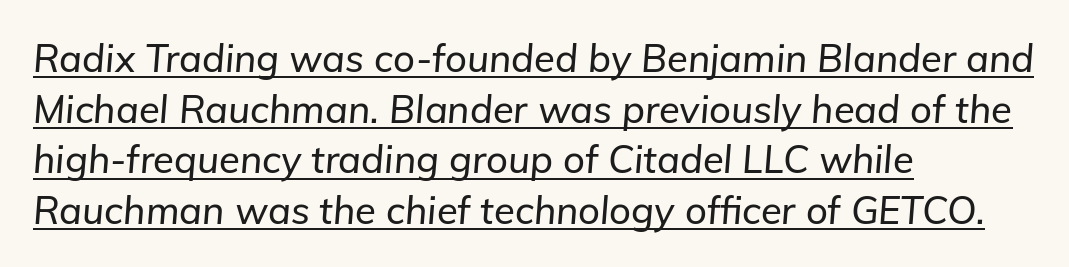
Q: Is the text italic (slanted)? A: Yes, it leans right by about 5 degrees.
Q: Is the text underlined? A: Yes.
Q: How is the paragraph aligned? A: Left-aligned.
Q: Is the spacing between letters normal or unusually wide? A: Normal.
Q: Is the spacing between lines tight, normal or loose? A: Normal.
Q: Width (condensed, normal, or wide)? A: Normal.
Q: Stroke contrast? A: Low.
Q: x-height? A: Medium.
Q: Monospaced? A: No.
